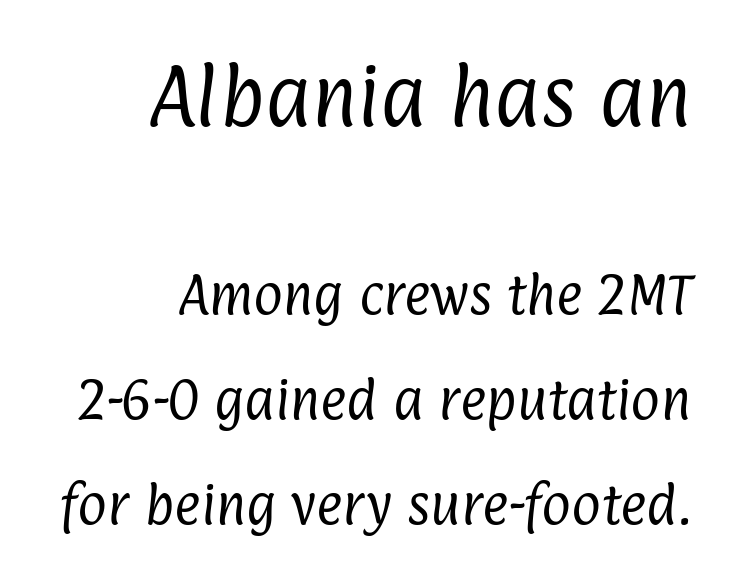
The image shows 68 px regular-weight, condensed sans-serif type; set right-aligned, loose line spacing (2.34x), normal letter spacing, not underlined; the first (top) block is 1.51x larger; low stroke contrast and a medium x-height.
